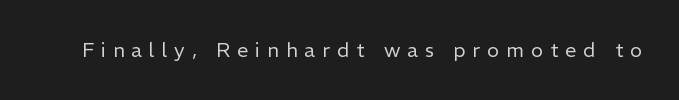
The letters look calm and open, with moderate or lighter stems. Designer's note — italics off, roman on. The zone under the glyphs is completely vacant. In terms of letterspacing, this is a distinctly airy, spread setting.
